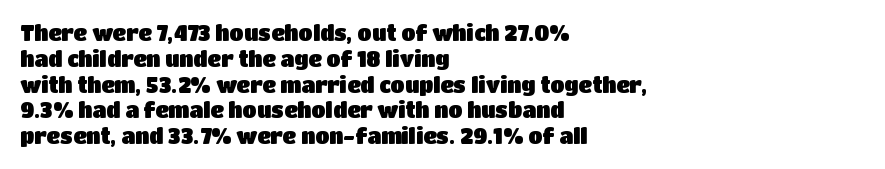
Underline: absent. This rendering uses left alignment, leaving the right contour irregular. A typesetter would mark this as roman, not italic. In terms of letterspacing, this is plain default setting.
